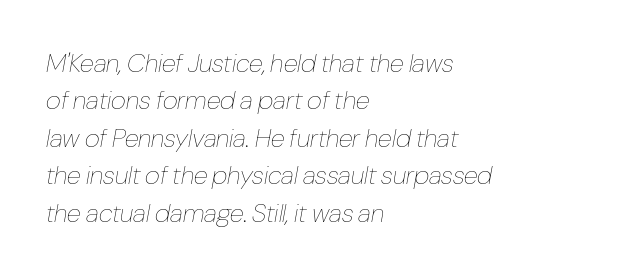
Default kerning and tracking; the words read as compact shapes. Caption: multi-line text, flush left, ragged right. The leading is moderate, giving the passage an even texture. Each row of text sits above clean, open space.
